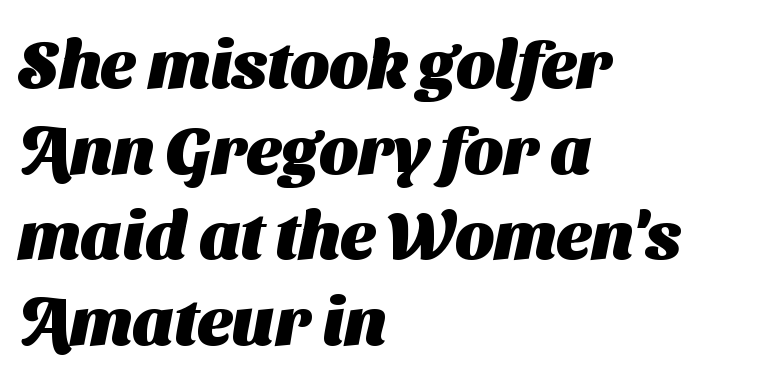
The image shows 68 px heavy sans-serif type; set left-aligned, normal line spacing (1.26x), normal letter spacing, not underlined; medium stroke contrast and a medium x-height.
